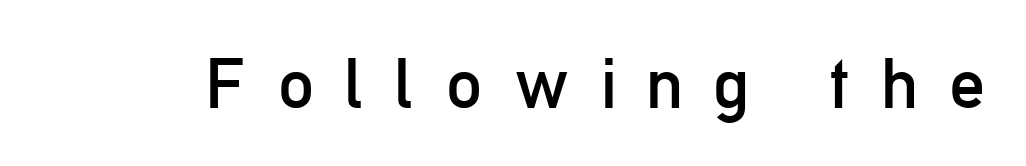
This sample has the flowing, uneven cadence of proportional lettering. Serif or sans? Sans — the stroke terminals are bare. The characters are drawn with everyday or finer stroke widths. There is plenty of visible air inserted between adjacent glyphs.
